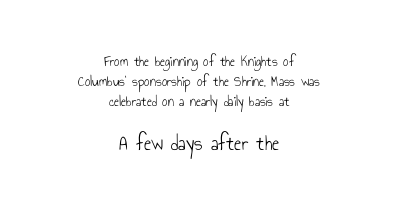
Q: Is the text bold? A: No.
Q: Is the text italic (slanted)? A: No, it is upright.
Q: Is the text underlined? A: No.
Q: How is the paragraph aligned? A: Centered.
Q: Is the spacing between letters normal or unusually wide? A: Normal.
Q: Is the spacing between lines tight, normal or loose? A: Normal.
Q: Which block of text is set in a larger size, the first (top) or the second (bottom)? A: The second (bottom) one.
